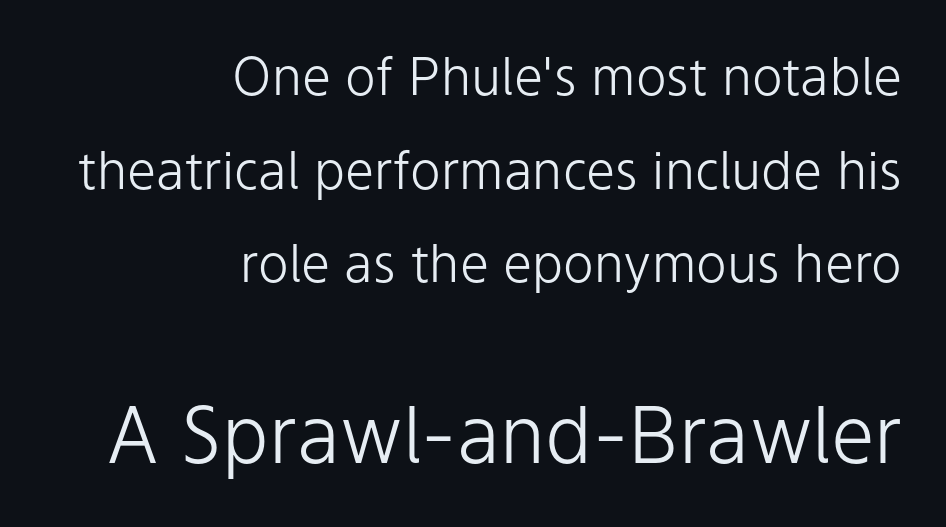
The image shows 78 px light sans-serif type, upright; set right-aligned, line spacing 1.8x, normal letter spacing, not underlined; the second (bottom) block is 1.5x larger; low stroke contrast and a medium x-height.
